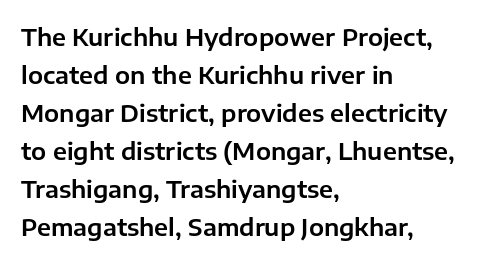
{"italic": "no", "underline": "no", "align": "left", "line_spacing": "normal", "line_spacing_ratio": 1.58, "letter_spacing": "normal", "letter_spacing_em": 0.0, "glyph_px": 24}
